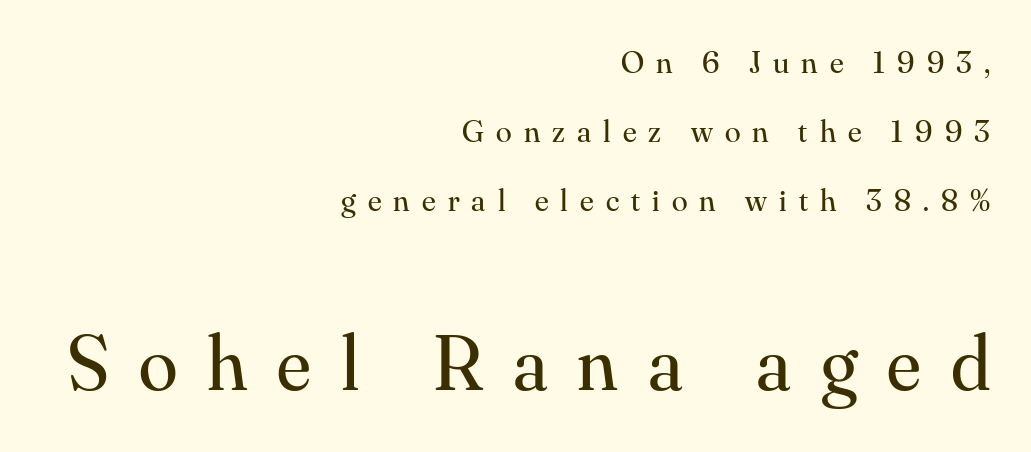
A typesetter would call this proportional, since set widths differ per character. The lines are spread far apart with generous leading. The typesetting does not lean heavy: it is not bold. In terms of letterform style, serifs are clearly present. If you drew a line through each stem, it would be perfectly vertical. All the whitespace from short lines collects on the left.
